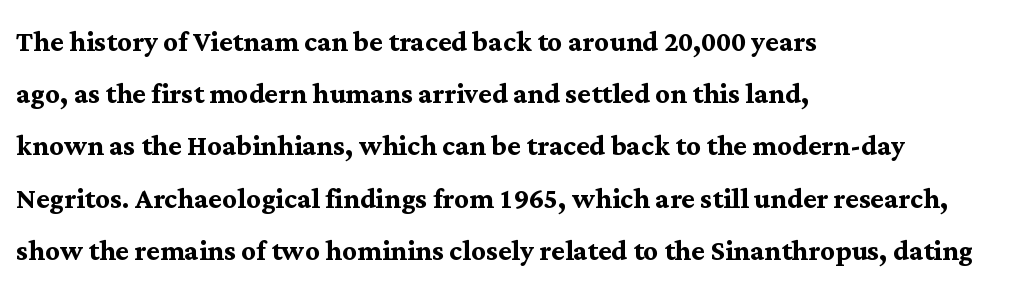
Glyph-to-glyph distance matches everyday printed text. Typographic density is high because the face is bold. Note the varied advance widths — an 'i' is clearly narrower than an 'm'. The text was rendered using a seriffed face with decorative stroke endings. A bare baseline throughout the passage.
